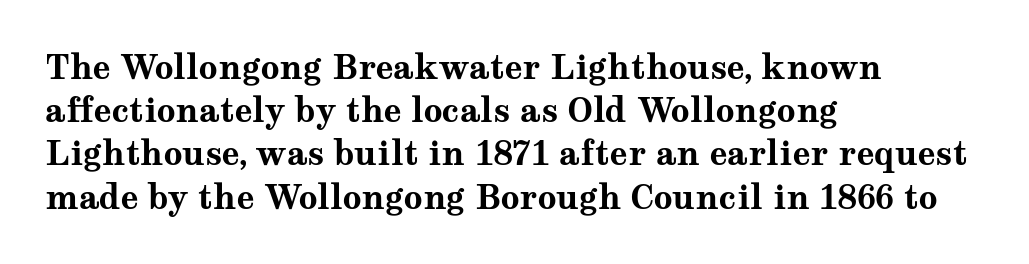
The image shows 33 px bold, wide serif type, upright; set left-aligned, normal line spacing (1.31x), normal letter spacing, not underlined; medium stroke contrast and a medium x-height.
